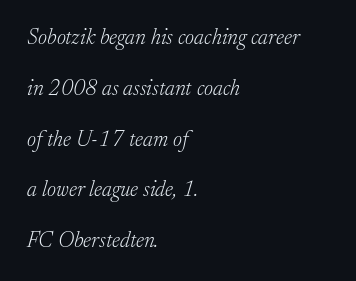
The image shows 22 px text type, italic (leaning right); set left-aligned, loose line spacing (2.31x), normal letter spacing, not underlined.
